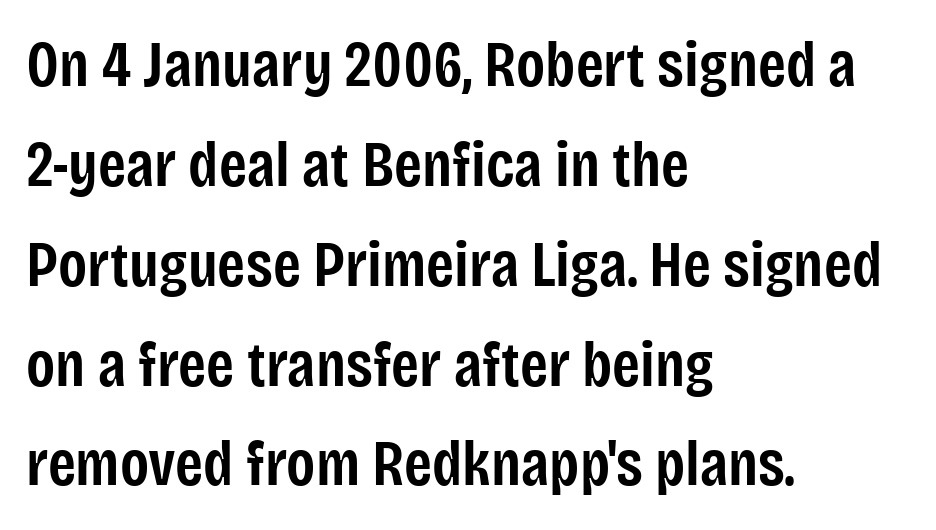
The compositor pushed each line to the left boundary. Clear beneath every line of the passage. Is there much room between lines? A standard amount, neither cramped nor airy. Strokes here are thickened, but only to semibold level. It's the straight-up-and-down kind of type. Font category for this specimen: sans-serif.
